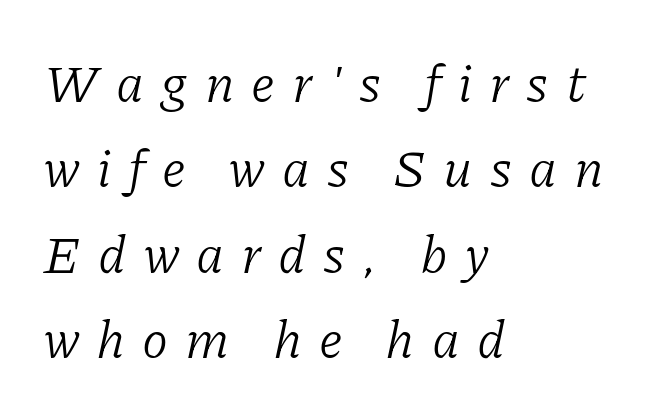
The passage is arranged the way most books set body copy — flush left. The cut favours lightness, reaching ordinary text weight at its darkest. A typesetter would call this leading conventional body-copy spacing. The rendering uses natural spacing where letterforms have individual widths. Beneath every word, the page is bare.
